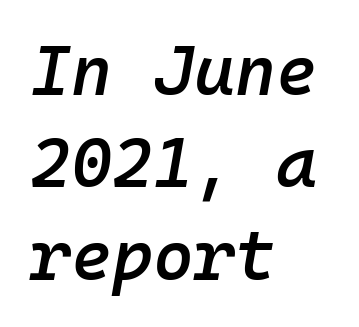
Looks like terminal output: every glyph gets an equal slot. Rendered with sloped, italic letterforms. The specimen omits any rule beneath the text block's lines. Summary of vertical rhythm: regular, with standard interline spacing. Its strokes are somewhat broadened, the hallmark of semibold type.
